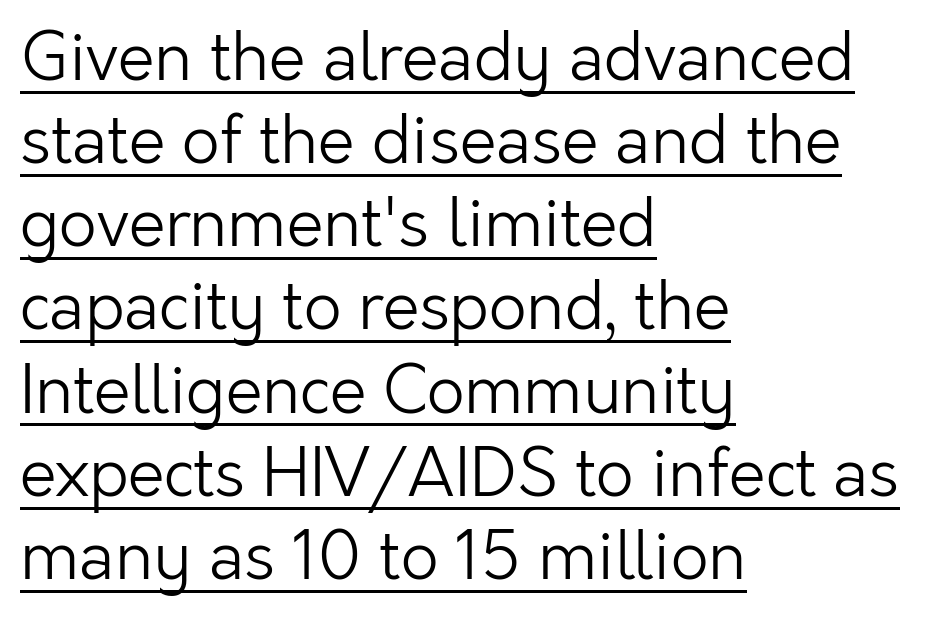
The image shows 66 px light sans-serif type, upright; set left-aligned, normal line spacing (1.26x), normal letter spacing, underlined; low stroke contrast and a medium x-height.
